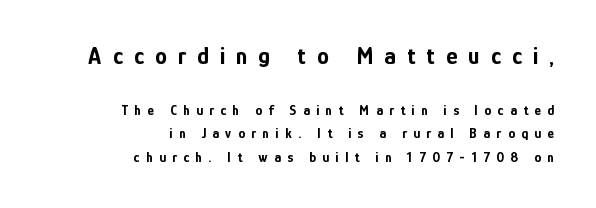
Q: Is the text bold? A: Yes.
Q: Is the text italic (slanted)? A: No, it is upright.
Q: Is the text underlined? A: No.
Q: How is the paragraph aligned? A: Right-aligned.
Q: Is the spacing between letters normal or unusually wide? A: Unusually wide.
Q: Is the spacing between lines tight, normal or loose? A: Normal.
Q: Which block of text is set in a larger size, the first (top) or the second (bottom)? A: The first (top) one.
